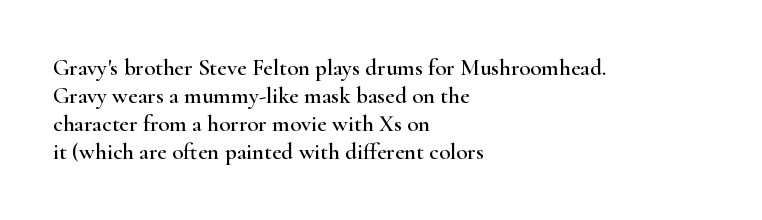
Q: Is the text italic (slanted)? A: No, it is upright.
Q: Is the text underlined? A: No.
Q: How is the paragraph aligned? A: Left-aligned.
Q: Is the spacing between letters normal or unusually wide? A: Normal.
